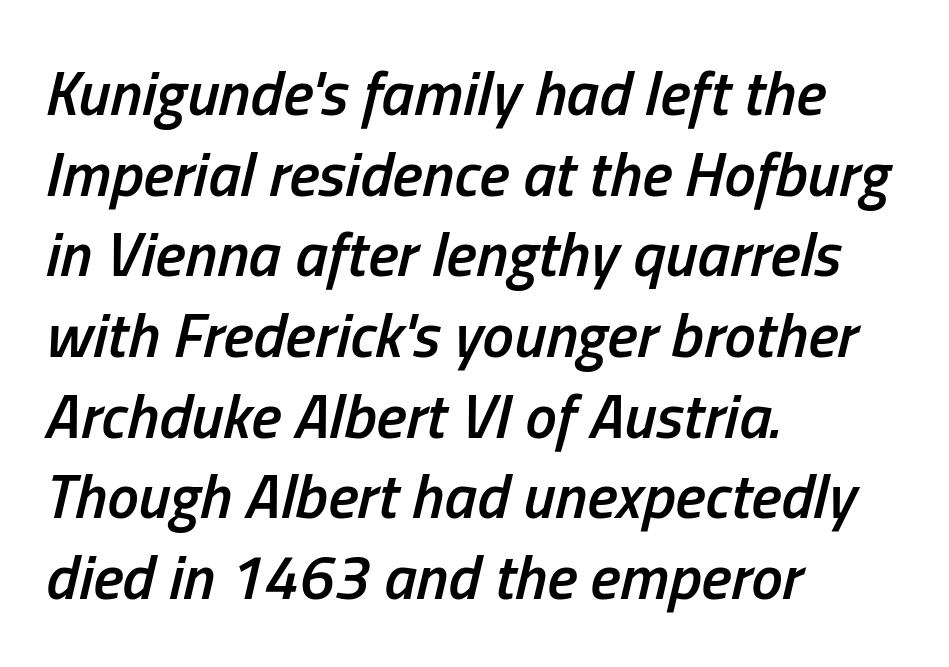
Q: Is the text bold? A: Semi-bold.
Q: Is the text italic (slanted)? A: Yes, it leans right by about 13 degrees.
Q: Is the text underlined? A: No.
Q: How is the paragraph aligned? A: Left-aligned.
Q: Is the spacing between letters normal or unusually wide? A: Normal.
Q: Is the spacing between lines tight, normal or loose? A: Normal.
Q: Width (condensed, normal, or wide)? A: Condensed.
Q: Stroke contrast? A: Low.
Q: x-height? A: Medium.
Q: Monospaced? A: No.
